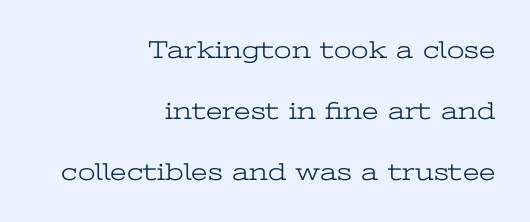
{"italic": "no", "bold": "no", "underline": "no", "align": "right", "line_spacing": "loose", "line_spacing_ratio": 2.45, "letter_spacing": "normal", "letter_spacing_em": 0.0, "glyph_px": 25}
